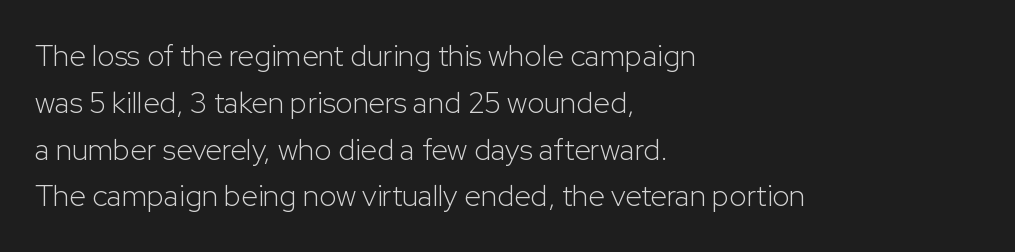
No italicization has been applied; the sample stays upright. Typographically, this falls in the sans-serif category. Plain, unruled lines of type. No heavy texture on the line: the type isn't bold.
